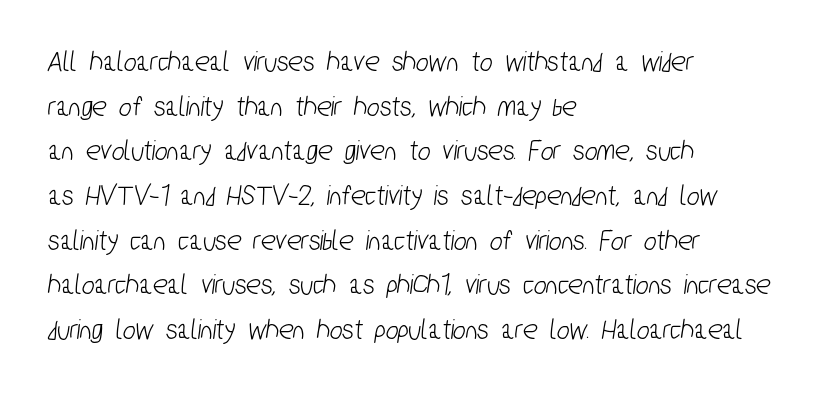
The image shows 30 px condensed sans-serif type; set left-aligned, normal line spacing (1.49x), normal letter spacing, not underlined; low stroke contrast and a medium x-height.
